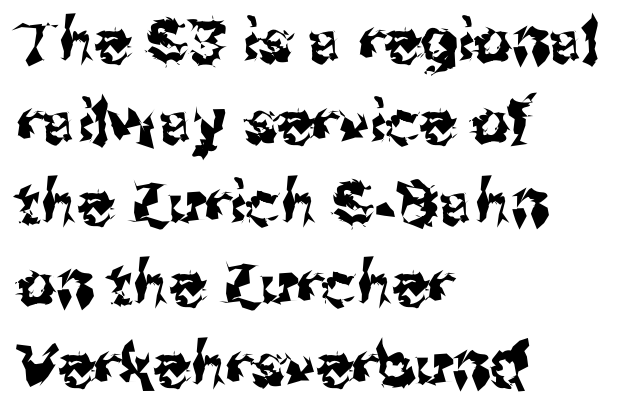
Look at the bottom of the vertical strokes: they stop flat, with no serifs. Letter spacing: default. Leading: standard. No italicization has been applied; the sample stays upright. Notice how the passage keeps a crisp vertical edge on the left only.
